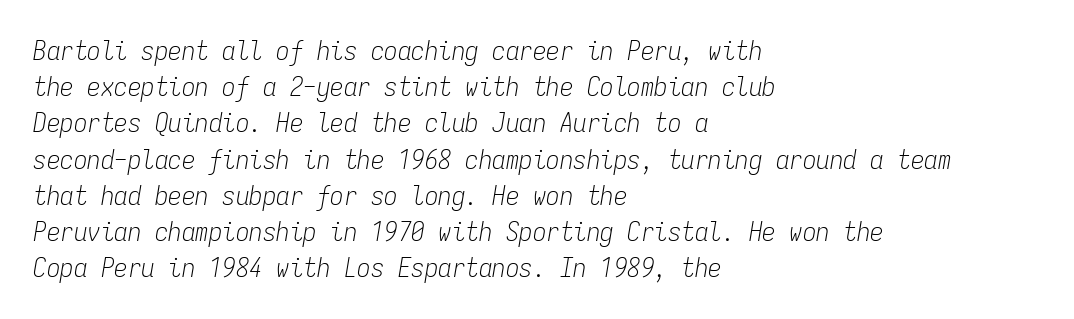
Each word holds together tightly as a unit, with standard inter-letter gaps. The rendering uses a moderate line-height, typical for paragraphs. If you drew a line through each stem, it would be angled. The strip under each line holds only bare page. These lines stack with their left ends in a neat column. These glyphs show unthickened strokes, regular width or finer.
